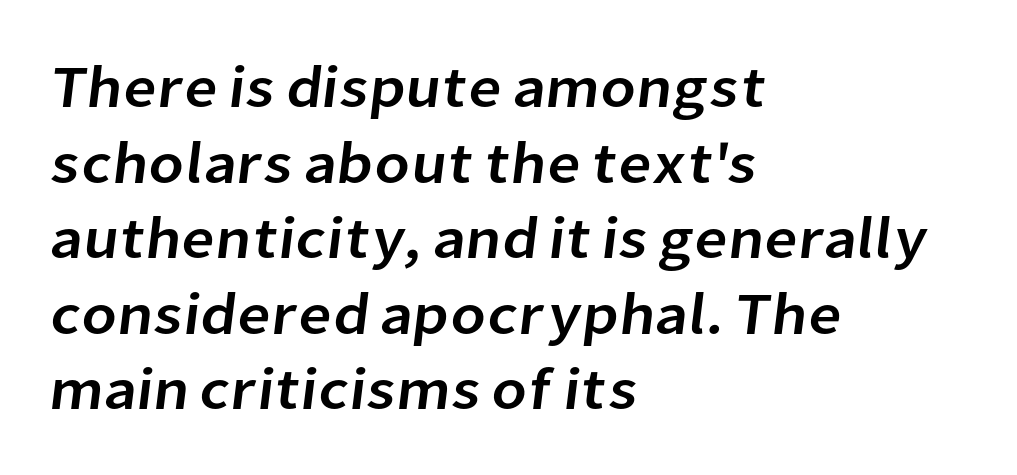
Spacing between characters is what you'd get straight out of the box. A sans-serif font was chosen for this passage. Note the varied advance widths — an 'i' is clearly narrower than an 'm'. A classic flush-left, rag-right setting is used for this passage. Underline: absent. Evenly set lines give the paragraph a standard silhouette.
